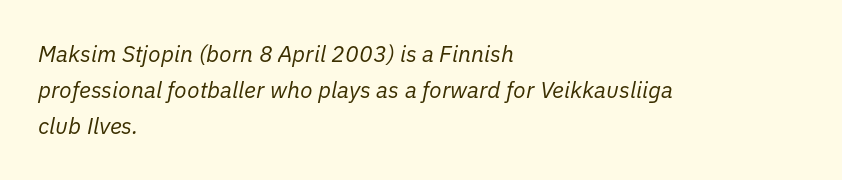
Q: Is the text bold? A: No.
Q: Is the text italic (slanted)? A: Yes, it leans right by about 11 degrees.
Q: Is the text underlined? A: No.
Q: How is the paragraph aligned? A: Left-aligned.
Q: Is the spacing between letters normal or unusually wide? A: Normal.
Q: Is the spacing between lines tight, normal or loose? A: Normal.
